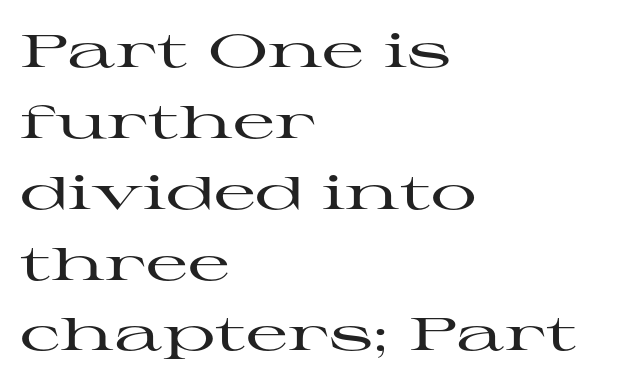
The image shows 46 px wide serif type, upright; set left-aligned, normal line spacing (1.54x), normal letter spacing, not underlined; high stroke contrast and a medium x-height.
